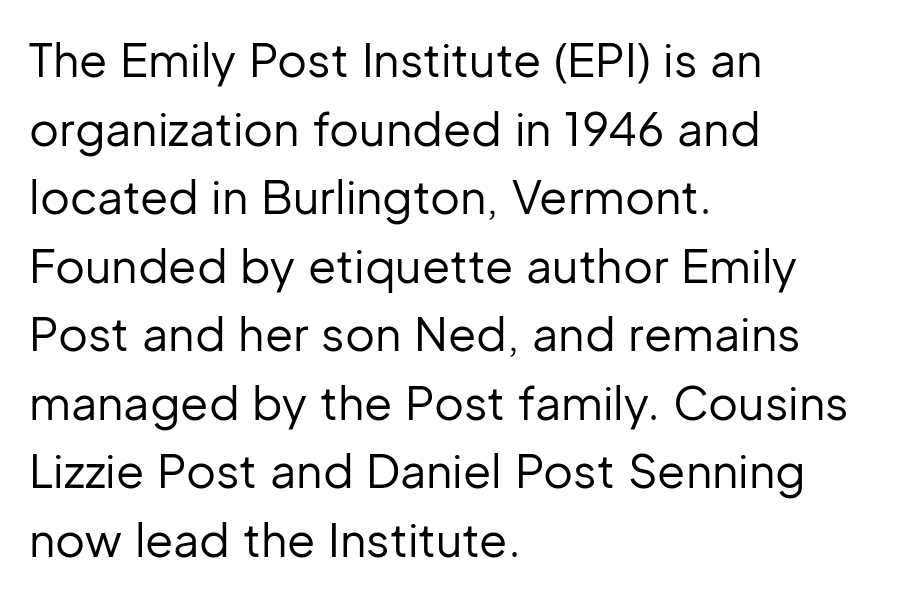
The image shows 46 px regular-weight sans-serif type, upright; set left-aligned, normal line spacing (1.49x), normal letter spacing, not underlined; low stroke contrast and a medium x-height.
